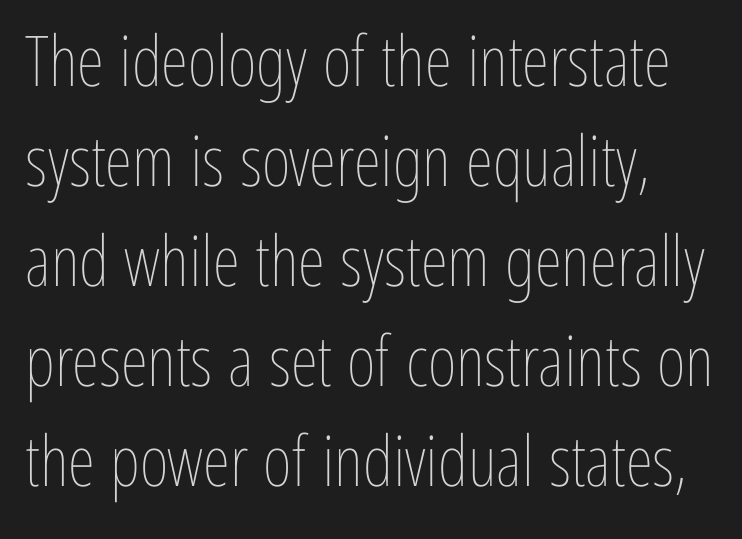
Q: Is the text bold? A: No.
Q: Is the text italic (slanted)? A: No, it is upright.
Q: Is the text underlined? A: No.
Q: Is the spacing between letters normal or unusually wide? A: Normal.
Q: Is the spacing between lines tight, normal or loose? A: Normal.
Q: Width (condensed, normal, or wide)? A: Condensed.
Q: Stroke contrast? A: Low.
Q: x-height? A: Medium.
Q: Monospaced? A: No.
